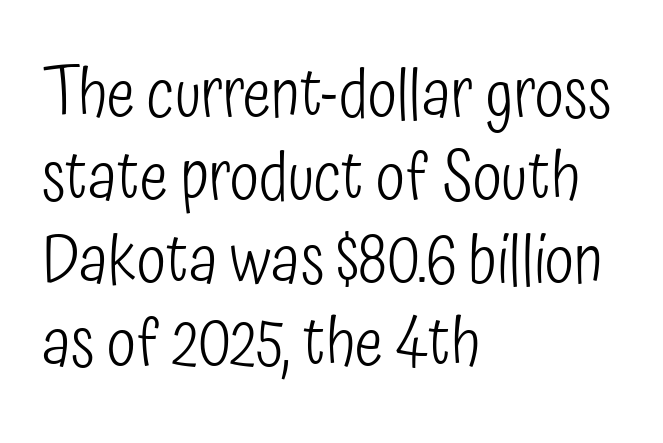
{"serif": "no", "italic": "no", "bold": "no", "weight": "light", "width": "condensed", "stroke_contrast": "low", "x_height": "medium", "monospaced": "no", "underline": "no", "align": "left", "line_spacing_ratio": 1.24, "letter_spacing": "normal", "letter_spacing_em": 0.0, "glyph_px": 67}
